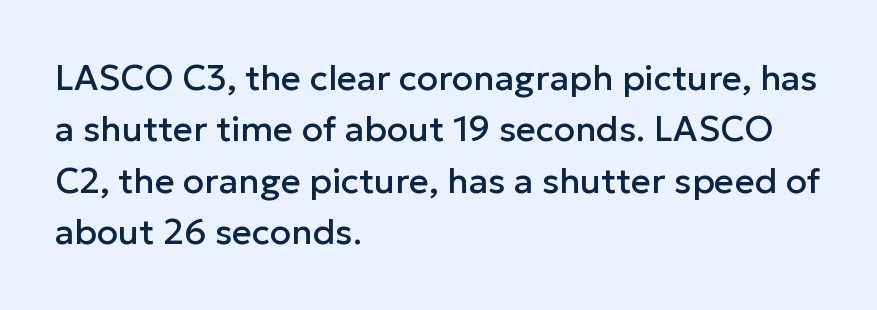
The image shows 35 px sans-serif type, upright; set left-aligned, normal line spacing (1.47x), normal letter spacing, not underlined; low stroke contrast and a medium x-height.
